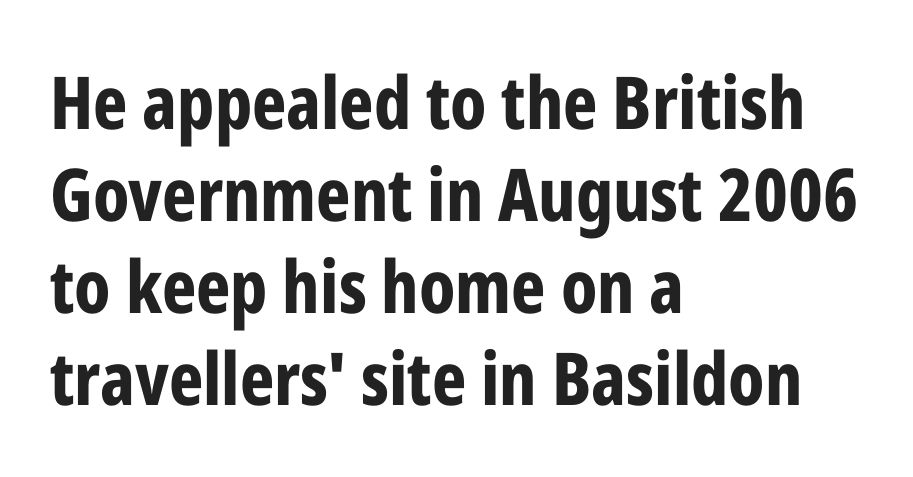
{"serif": "no", "italic": "no", "bold": "yes", "weight": "bold", "width": "condensed", "stroke_contrast": "low", "x_height": "medium", "monospaced": "no", "underline": "no", "align": "left", "line_spacing": "normal", "line_spacing_ratio": 1.26, "letter_spacing": "normal", "letter_spacing_em": 0.0, "glyph_px": 73}
